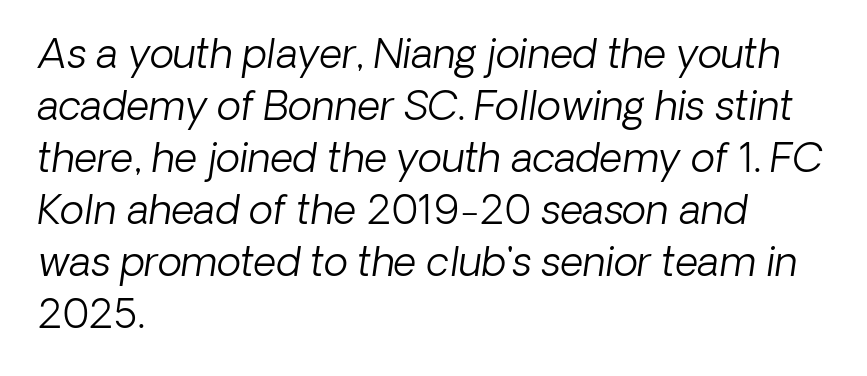
The image shows 40 px light type, italic (leaning right); set left-aligned, normal line spacing (1.3x), normal letter spacing, not underlined; low stroke contrast and a medium x-height.
